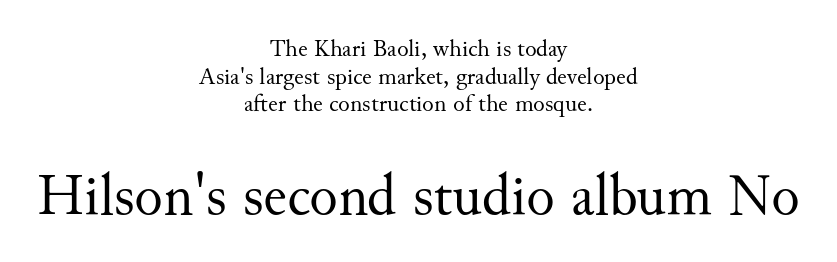
Standard letterfit; no display-style spreading of the glyphs. Layout note: lines centered. You could not count columns in this text — the font is proportionally spaced. This sample trades vertical openness for compactness between lines.
